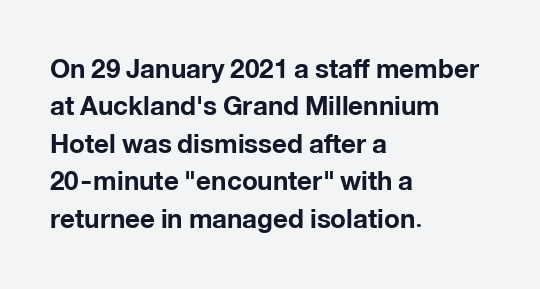
Q: Is the text bold? A: Yes.
Q: Is the text italic (slanted)? A: No, it is upright.
Q: Is the text underlined? A: No.
Q: How is the paragraph aligned? A: Left-aligned.
Q: Is the spacing between letters normal or unusually wide? A: Normal.
Q: Is the spacing between lines tight, normal or loose? A: Normal.
